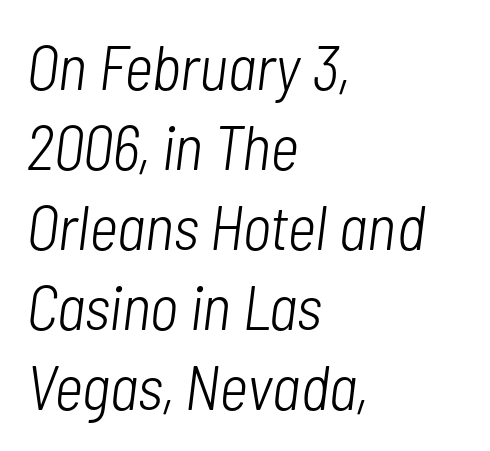
The image shows 63 px light, condensed type, italic (leaning right); set left-aligned, normal line spacing (1.27x), normal letter spacing, not underlined; low stroke contrast and a medium x-height.
